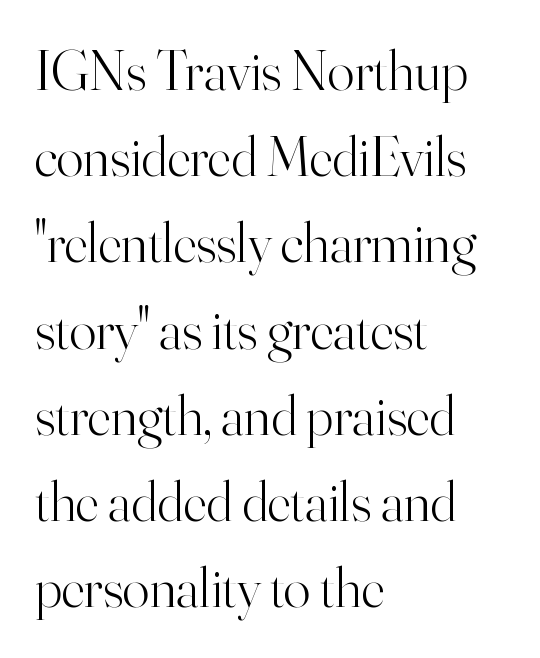
The image shows 56 px light serif type, upright; set left-aligned, normal line spacing (1.54x), normal letter spacing, not underlined; high stroke contrast and a small x-height.
